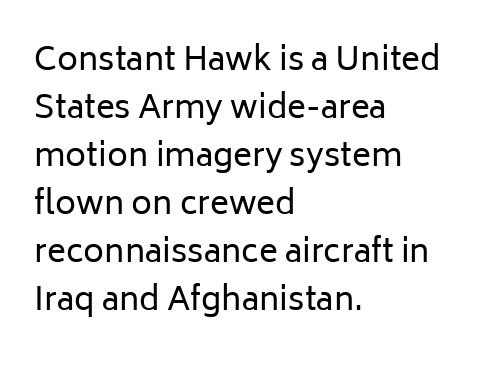
{"serif": "no", "italic": "no", "bold": "no", "weight": "regular", "width": "normal", "stroke_contrast": "low", "x_height": "medium", "monospaced": "no", "underline": "no", "align": "left", "line_spacing": "normal", "line_spacing_ratio": 1.5, "letter_spacing": "normal", "letter_spacing_em": 0.0, "glyph_px": 32}
